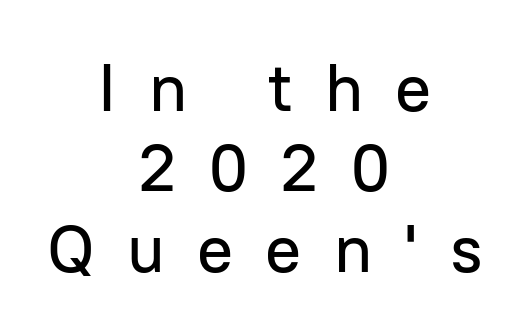
{"serif": "no", "italic": "no", "width": "normal", "stroke_contrast": "low", "x_height": "medium", "monospaced": "no", "underline": "no", "align": "center", "line_spacing_ratio": 1.2, "letter_spacing": "wide", "letter_spacing_em": 0.48, "glyph_px": 67}
